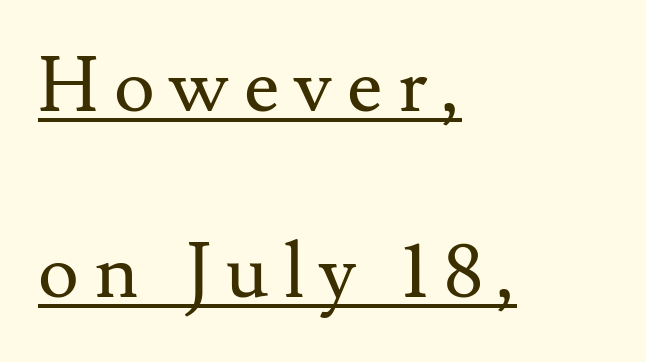
Italic: no, the glyphs are upright roman. The type is letterspaced generously, with wide tracking. This sample has the flowing, uneven cadence of proportional lettering. This is serif lettering, the kind often seen in printed books. Heft: none added — not bold.
